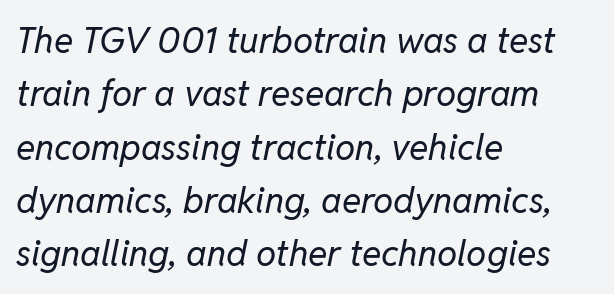
Q: Is the text bold? A: No.
Q: Is the text italic (slanted)? A: Yes, it leans right by about 11 degrees.
Q: Is the text underlined? A: No.
Q: How is the paragraph aligned? A: Left-aligned.
Q: Is the spacing between letters normal or unusually wide? A: Normal.
Q: Is the spacing between lines tight, normal or loose? A: Normal.
Q: Width (condensed, normal, or wide)? A: Normal.
Q: Stroke contrast? A: Low.
Q: x-height? A: Medium.
Q: Monospaced? A: No.
